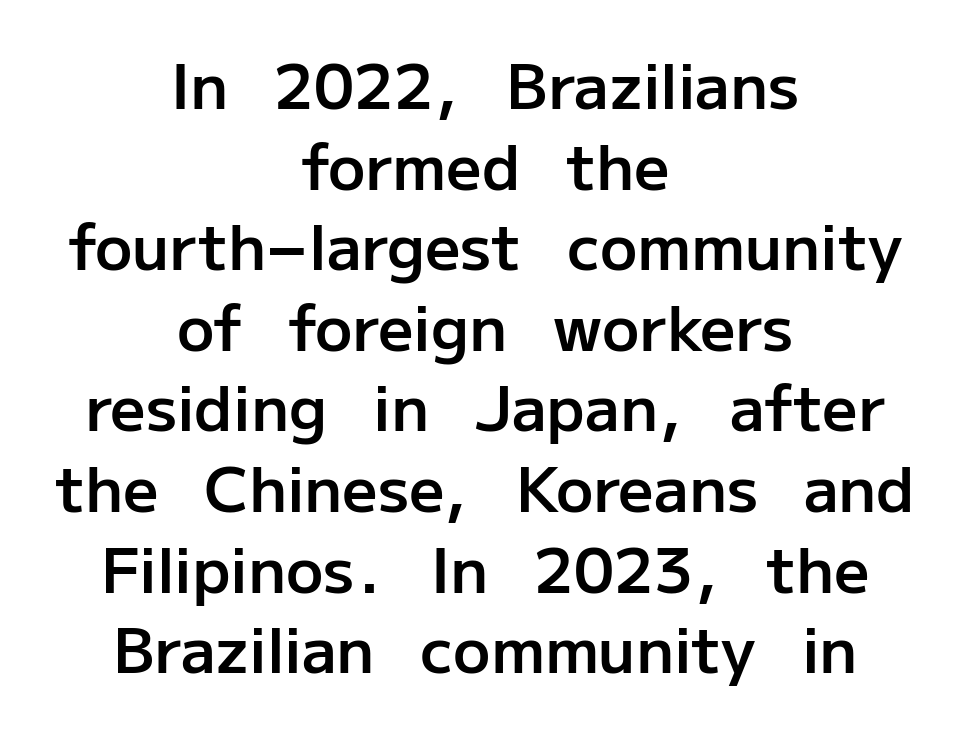
The image shows 62 px semibold sans-serif type, upright; set centered, normal line spacing (1.3x), normal letter spacing, not underlined; low stroke contrast and a medium x-height.
